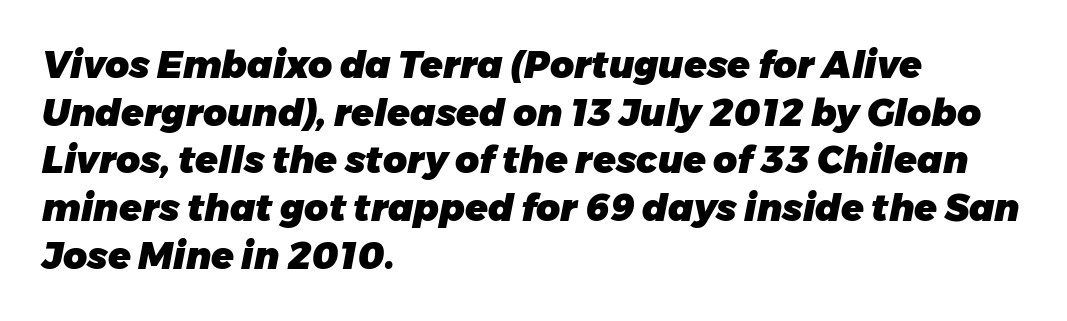
A full-strength bold gives these letters their thick strokes. This rendering leaves character spacing at its baseline value. A normal amount of white space separates one row of letters from the next. Notice how the passage keeps a crisp vertical edge on the left only. Decoration check: the copy has no underline. The whole block is typeset with a tilt.
